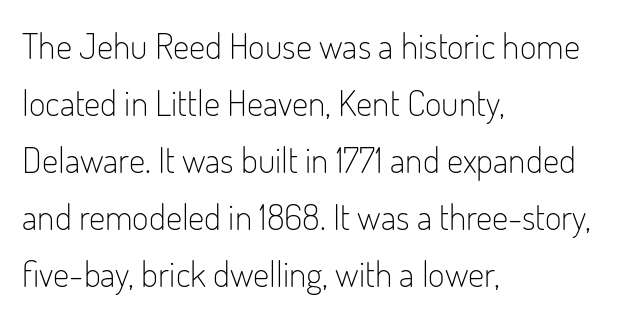
What kind of face is this? One without serifs — a sans. A bare baseline throughout the passage. Nothing heavy about these letters — not bold at all. Students, observe: this is what conventionally led text looks like. The tracking reads as untouched default to a designer's eye. Tall strokes in this sample are plumb rather than angled.
